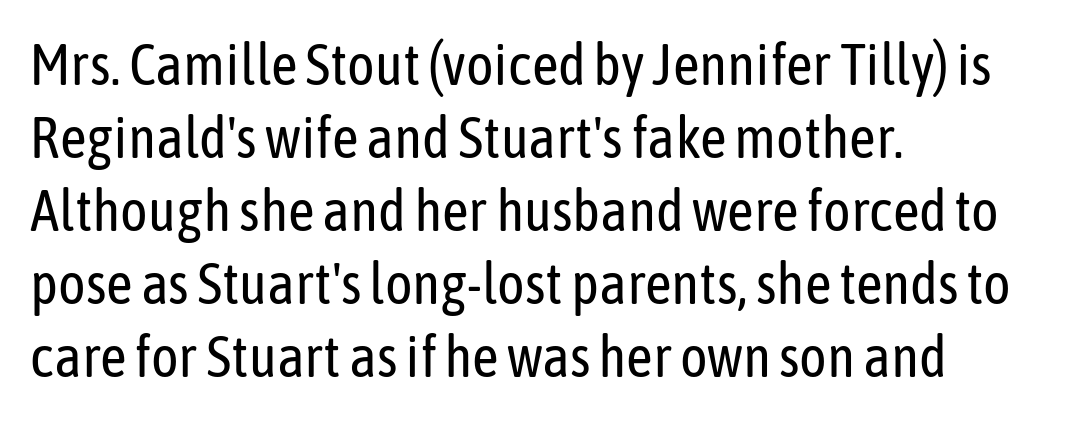
Q: Is the text bold? A: No.
Q: Is the text italic (slanted)? A: No, it is upright.
Q: Is the typeface a serif or a sans-serif typeface? A: Sans-serif.
Q: Is the text underlined? A: No.
Q: How is the paragraph aligned? A: Left-aligned.
Q: Is the spacing between letters normal or unusually wide? A: Normal.
Q: Is the spacing between lines tight, normal or loose? A: Normal.
Q: Width (condensed, normal, or wide)? A: Condensed.
Q: Stroke contrast? A: Low.
Q: x-height? A: Medium.
Q: Monospaced? A: No.
